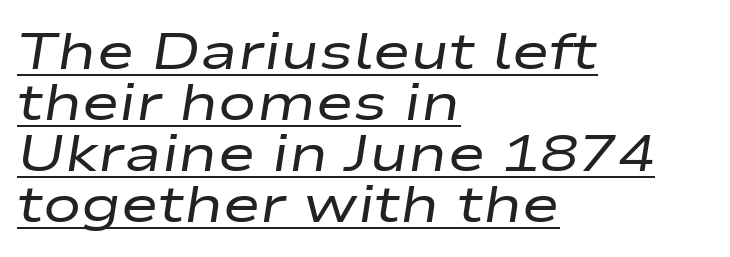
Q: Is the text bold? A: No.
Q: Is the text italic (slanted)? A: Yes, it leans right by about 9 degrees.
Q: Is the text underlined? A: Yes.
Q: How is the paragraph aligned? A: Left-aligned.
Q: Is the spacing between letters normal or unusually wide? A: Normal.
Q: Is the spacing between lines tight, normal or loose? A: Tight.
Q: Width (condensed, normal, or wide)? A: Wide.
Q: Stroke contrast? A: Low.
Q: x-height? A: Medium.
Q: Monospaced? A: No.
